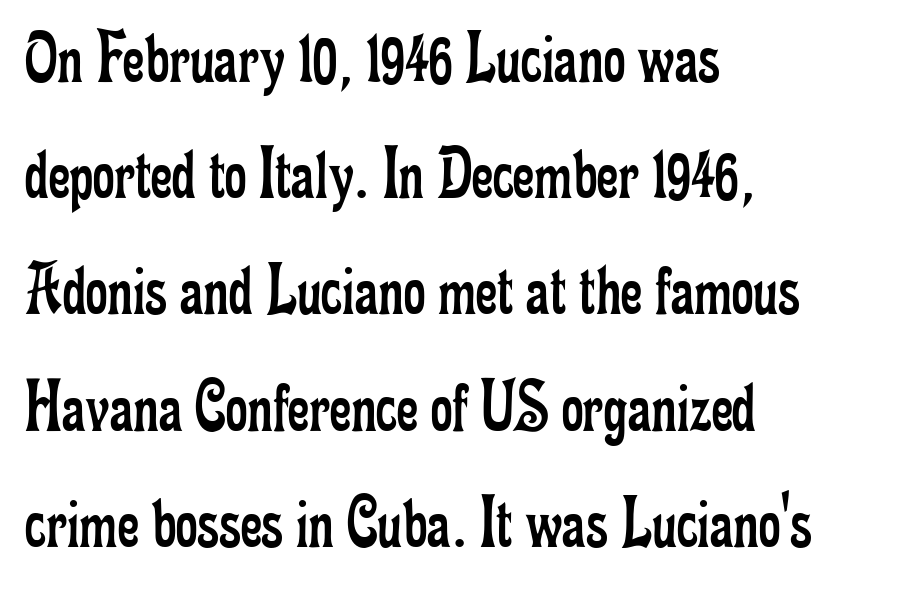
The image shows 75 px regular-weight, condensed serif type, upright; set left-aligned, normal line spacing (1.55x), normal letter spacing, not underlined; low stroke contrast and a small x-height.
